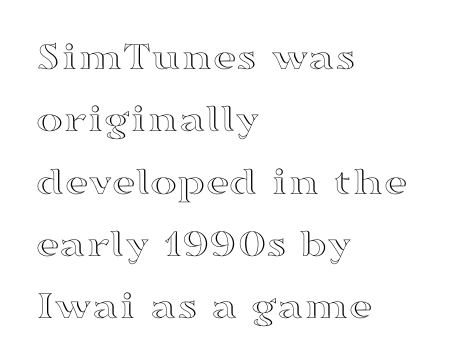
{"italic": "no", "width": "wide", "x_height": "medium", "monospaced": "no", "underline": "no", "align": "left", "line_spacing": "normal", "line_spacing_ratio": 1.52, "letter_spacing": "normal", "letter_spacing_em": 0.0, "glyph_px": 41}
